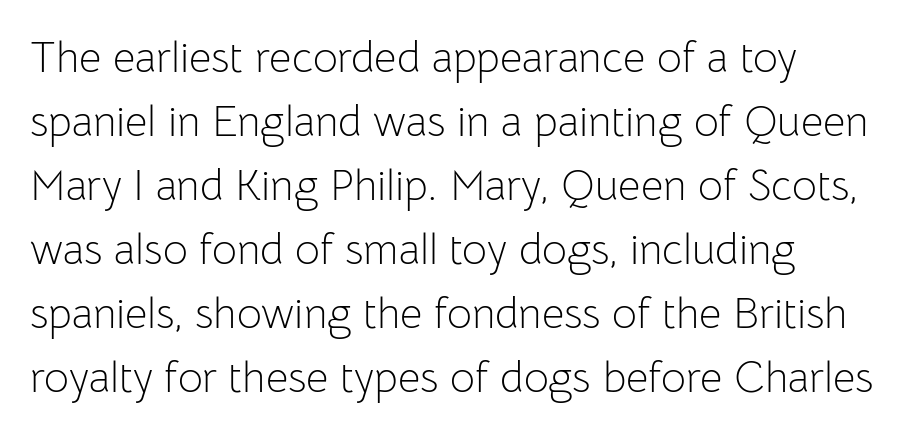
{"serif": "no", "italic": "no", "bold": "no", "weight": "light", "width": "normal", "stroke_contrast": "low", "x_height": "medium", "monospaced": "no", "underline": "no", "align": "left", "line_spacing": "normal", "line_spacing_ratio": 1.49, "letter_spacing": "normal", "letter_spacing_em": 0.0, "glyph_px": 43}
